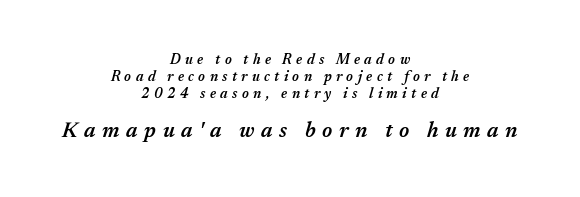
{"italic": "yes", "lean": "right", "slant_degrees": 17, "bold": "semi", "underline": "no", "align": "center", "line_spacing_ratio": 1.22, "letter_spacing": "wide", "letter_spacing_em": 0.31, "larger_block": "second", "size_ratio": 1.5, "glyph_px": 21}
